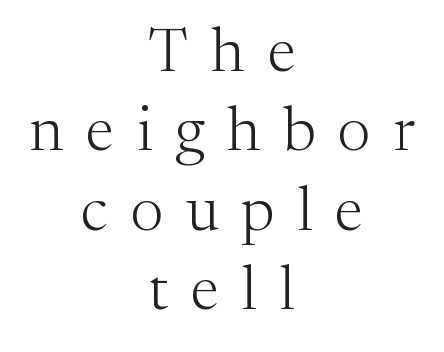
Q: Is the text bold? A: No.
Q: Is the text italic (slanted)? A: No, it is upright.
Q: Is the typeface a serif or a sans-serif typeface? A: Serif.
Q: Is the text underlined? A: No.
Q: How is the paragraph aligned? A: Centered.
Q: Is the spacing between letters normal or unusually wide? A: Unusually wide.
Q: Is the spacing between lines tight, normal or loose? A: Normal.
Q: Width (condensed, normal, or wide)? A: Normal.
Q: Stroke contrast? A: Medium.
Q: x-height? A: Medium.
Q: Monospaced? A: No.
